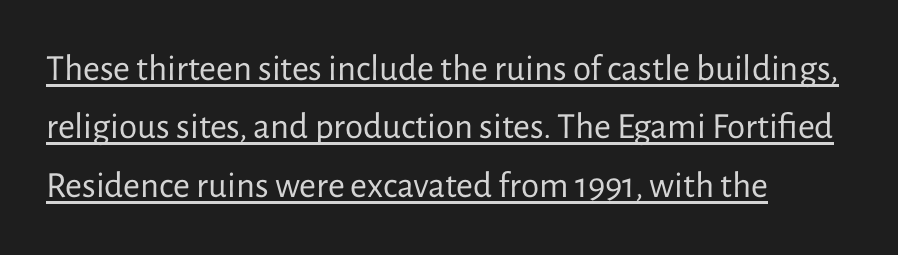
{"serif": "no", "italic": "no", "bold": "no", "weight": "regular", "width": "normal", "stroke_contrast": "low", "x_height": "medium", "monospaced": "no", "underline": "yes", "align": "left", "line_spacing": "normal", "line_spacing_ratio": 1.58, "letter_spacing": "normal", "letter_spacing_em": 0.0, "glyph_px": 37}
